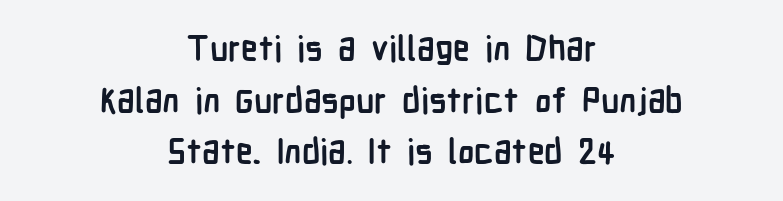
The image shows 34 px semibold, condensed sans-serif type, upright; set centered, normal line spacing (1.52x), normal letter spacing, not underlined; low stroke contrast and a medium x-height.
